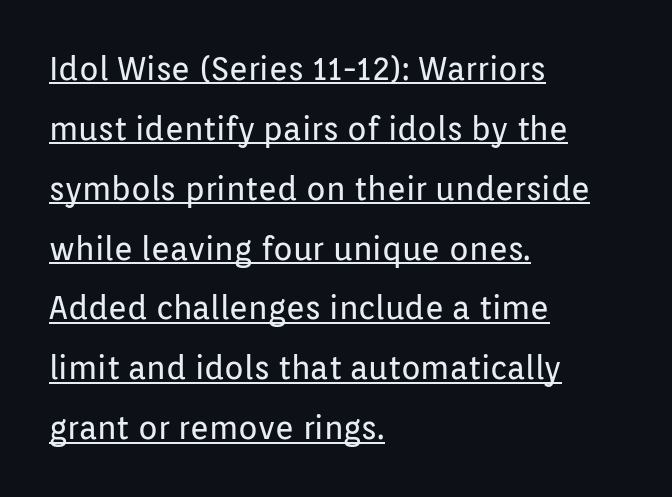
Q: Is the text bold? A: No.
Q: Is the text italic (slanted)? A: No, it is upright.
Q: Is the typeface a serif or a sans-serif typeface? A: Sans-serif.
Q: Is the text underlined? A: Yes.
Q: How is the paragraph aligned? A: Left-aligned.
Q: Is the spacing between letters normal or unusually wide? A: Normal.
Q: Width (condensed, normal, or wide)? A: Normal.
Q: Stroke contrast? A: Low.
Q: x-height? A: Medium.
Q: Monospaced? A: No.
